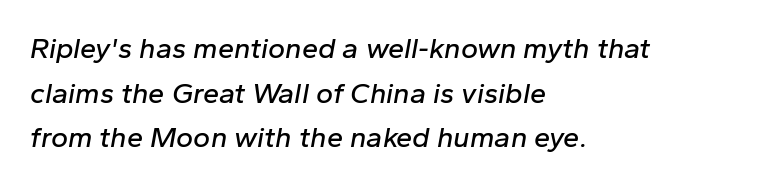
{"italic": "yes", "lean": "right", "slant_degrees": 10, "width": "normal", "stroke_contrast": "low", "x_height": "medium", "monospaced": "no", "underline": "no", "align": "left", "line_spacing": "normal", "line_spacing_ratio": 1.54, "letter_spacing": "normal", "letter_spacing_em": 0.0, "glyph_px": 29}
